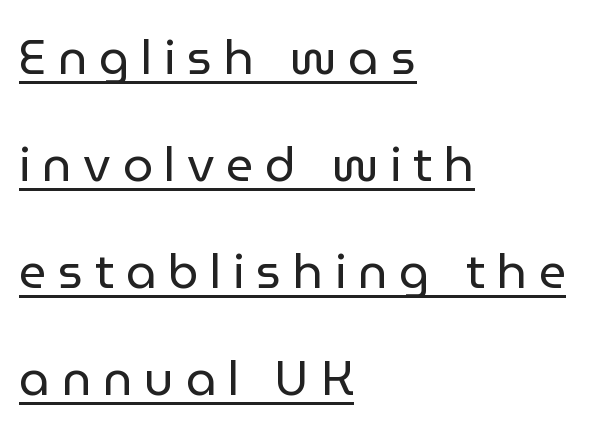
Note the varied advance widths — an 'i' is clearly narrower than an 'm'. I'd call this a sans setting — the letters go barefoot. Widely set lines give the paragraph a tall, airy silhouette. This sample carries an underscore along the baseline area. A typesetter would call this heavily tracked-out type.
